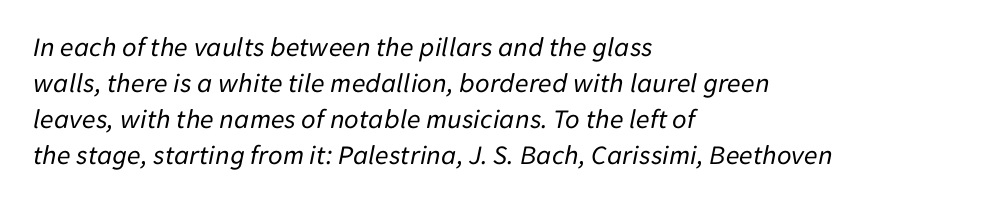
{"italic": "yes", "lean": "right", "slant_degrees": 11, "bold": "no", "weight": "regular", "width": "normal", "stroke_contrast": "low", "x_height": "medium", "monospaced": "no", "underline": "no", "align": "left", "line_spacing": "normal", "line_spacing_ratio": 1.28, "letter_spacing": "normal", "letter_spacing_em": 0.0, "glyph_px": 28}
